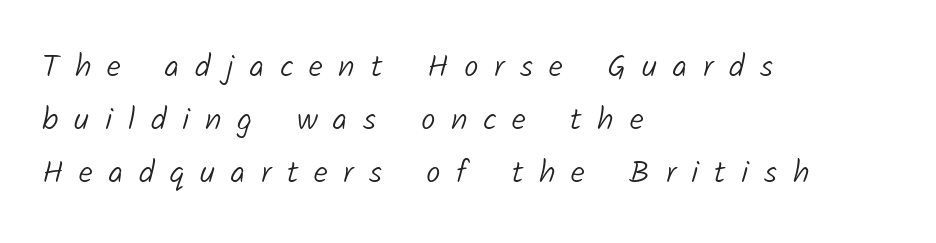
The image shows 32 px light sans-serif type; set left-aligned, normal line spacing (1.66x), unusually wide letter spacing (+0.49 em), not underlined; low stroke contrast and a medium x-height.
